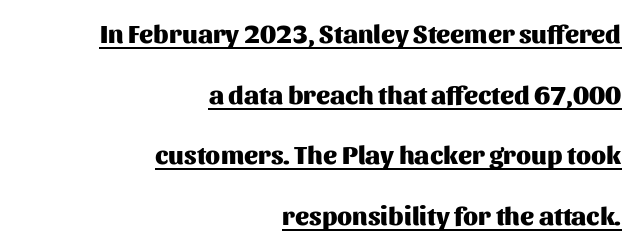
Glyph-to-glyph distance matches everyday printed text. Vertically, the passage feels expansive, rows floating well apart. The axis of the letterforms is exactly vertical. Every word sits above its own underline. What weight is shown? A full bold with thick strokes. Line endings align vertically; line beginnings do not.
